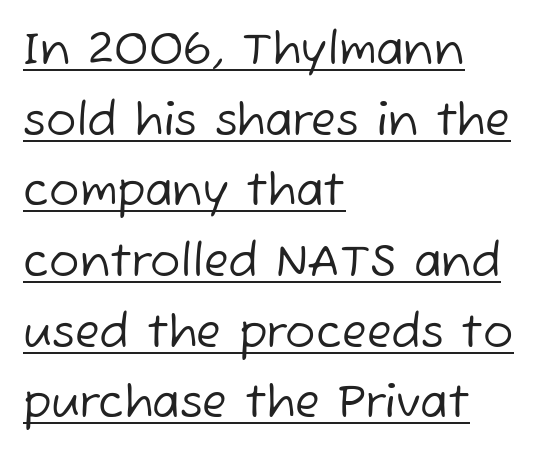
Q: Is the text bold? A: No.
Q: Is the typeface a serif or a sans-serif typeface? A: Sans-serif.
Q: Is the text underlined? A: Yes.
Q: How is the paragraph aligned? A: Left-aligned.
Q: Is the spacing between letters normal or unusually wide? A: Normal.
Q: Is the spacing between lines tight, normal or loose? A: Normal.
Q: Width (condensed, normal, or wide)? A: Normal.
Q: Stroke contrast? A: Low.
Q: x-height? A: Medium.
Q: Monospaced? A: No.
